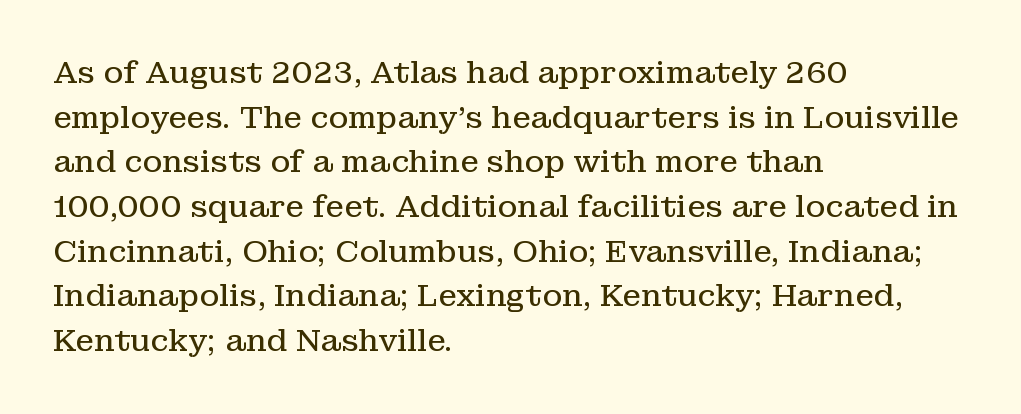
Q: Is the text bold? A: No.
Q: Is the text italic (slanted)? A: No, it is upright.
Q: Is the typeface a serif or a sans-serif typeface? A: Serif.
Q: Is the text underlined? A: No.
Q: How is the paragraph aligned? A: Left-aligned.
Q: Is the spacing between letters normal or unusually wide? A: Normal.
Q: Is the spacing between lines tight, normal or loose? A: Normal.
Q: Width (condensed, normal, or wide)? A: Normal.
Q: Stroke contrast? A: Low.
Q: x-height? A: Medium.
Q: Monospaced? A: No.
